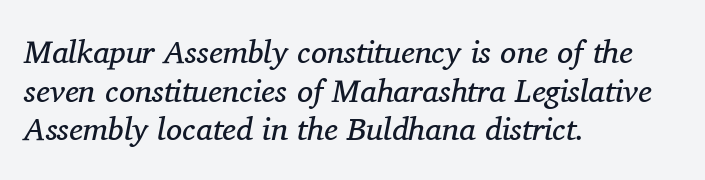
{"serif": "yes", "italic": "yes", "lean": "right", "slant_degrees": 11, "bold": "no", "weight": "regular", "width": "normal", "stroke_contrast": "medium", "x_height": "medium", "monospaced": "no", "underline": "no", "align": "left", "line_spacing_ratio": 1.21, "letter_spacing": "normal", "letter_spacing_em": 0.0, "glyph_px": 32}
